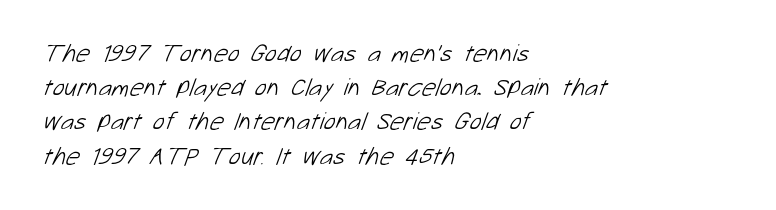
A clean baseline with only descenders dipping below it. Counters stay open thanks to moderate or lighter strokes. Words appear dense and cohesive because spacing is normal. Quick note: interline space is typical. Alignment: flush left.
